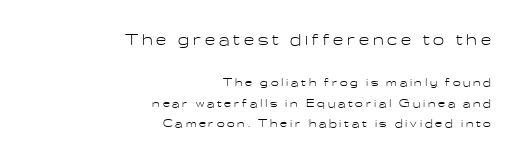
The image shows 20 px text type, upright; set right-aligned, normal line spacing (1.46x), unusually wide letter spacing (+0.2 em), not underlined; the first (top) block is 1.43x larger.
